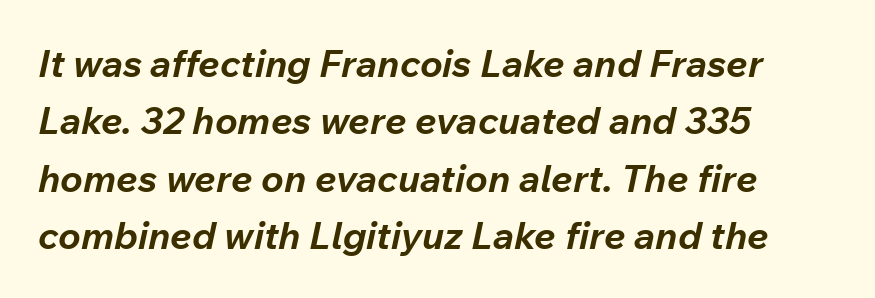
The typography opts for an oblique posture over an upright one. A dark, heavy texture on the line: the type is bold. Lines of text with bare space underneath. This sample uses plain, unmodified letter spacing. Evenly set lines give the paragraph a standard silhouette. Where is the straight margin? On the left.
